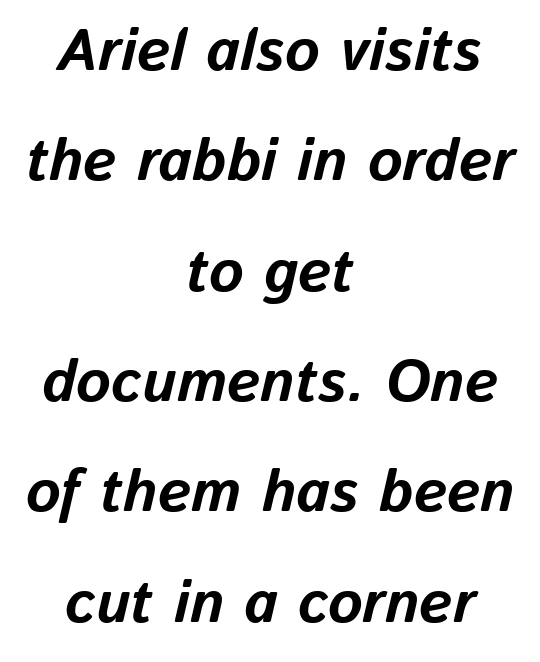
{"italic": "yes", "lean": "right", "slant_degrees": 13, "bold": "yes", "weight": "bold", "width": "normal", "stroke_contrast": "low", "x_height": "medium", "monospaced": "no", "underline": "no", "align": "center", "line_spacing_ratio": 1.87, "letter_spacing": "normal", "letter_spacing_em": 0.0, "glyph_px": 59}
